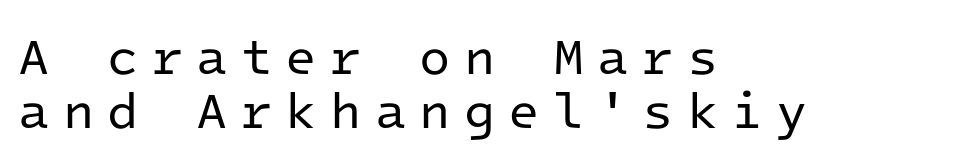
The image shows 51 px regular-weight sans-serif type, upright, monospaced; set left-aligned, tight line spacing (1.05x), unusually wide letter spacing (+0.26 em), not underlined; low stroke contrast and a medium x-height.
